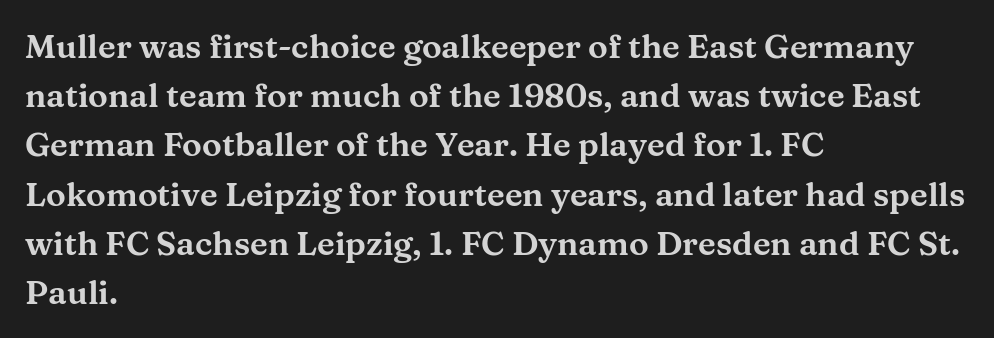
Baseline-to-baseline distance is the conventional proportion of letter height. You could call the tracking neutral — neither tight nor loose. It's the straight-up-and-down kind of type. Is this a fixed-width face? No — the glyphs have proportional, varying widths. Beneath every word, the page is bare.
